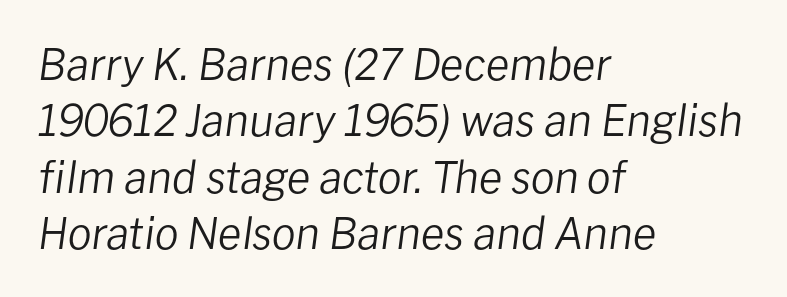
Q: Is the text bold? A: No.
Q: Is the text italic (slanted)? A: Yes, it leans right by about 8 degrees.
Q: Is the text underlined? A: No.
Q: How is the paragraph aligned? A: Left-aligned.
Q: Is the spacing between letters normal or unusually wide? A: Normal.
Q: Is the spacing between lines tight, normal or loose? A: Normal.
Q: Width (condensed, normal, or wide)? A: Normal.
Q: Stroke contrast? A: Low.
Q: x-height? A: Medium.
Q: Monospaced? A: No.
